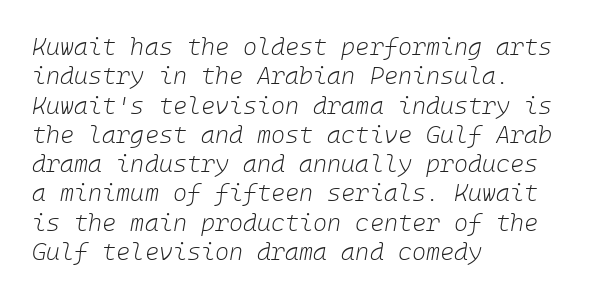
The image shows 24 px text type, italic (leaning right); set left-aligned, line spacing 1.22x, normal letter spacing, not underlined.
